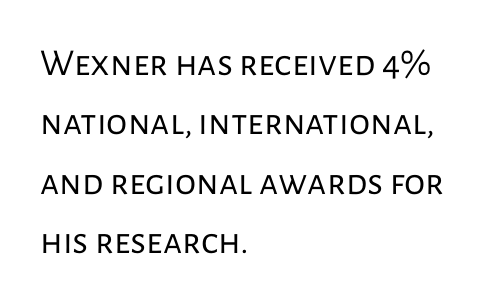
{"serif": "no", "italic": "no", "bold": "no", "weight": "regular", "width": "normal", "stroke_contrast": "low", "x_height": "medium", "monospaced": "no", "underline": "no", "align": "left", "line_spacing": "normal", "line_spacing_ratio": 1.56, "letter_spacing": "normal", "letter_spacing_em": 0.0, "glyph_px": 38}
